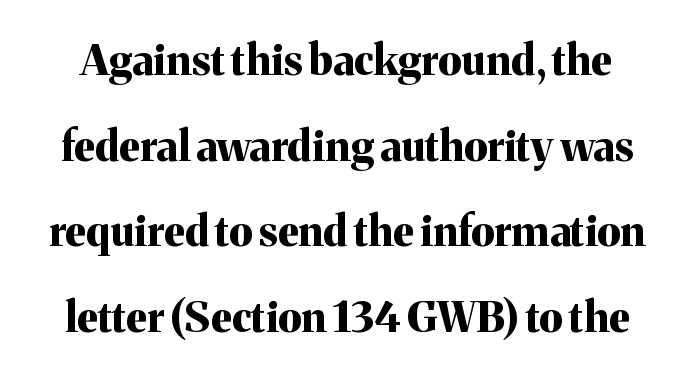
{"serif": "yes", "italic": "no", "bold": "yes", "weight": "bold", "width": "normal", "stroke_contrast": "medium", "x_height": "medium", "monospaced": "no", "underline": "no", "line_spacing": "loose", "line_spacing_ratio": 2.04, "letter_spacing": "normal", "letter_spacing_em": 0.0, "glyph_px": 42}
